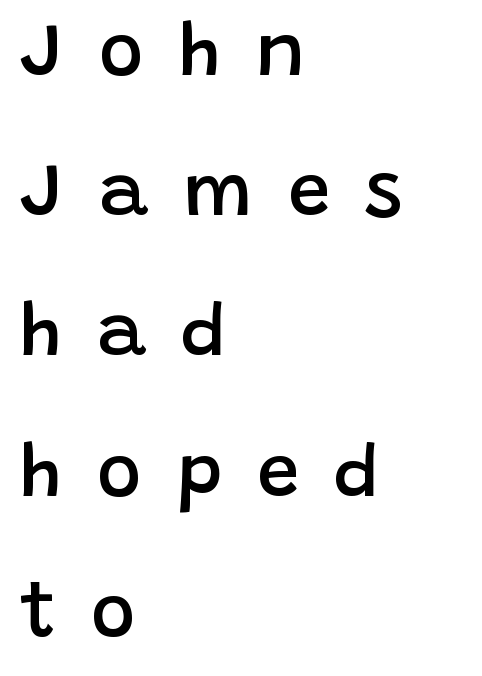
Q: Is the text bold? A: Semi-bold.
Q: Is the text italic (slanted)? A: No, it is upright.
Q: Is the typeface a serif or a sans-serif typeface? A: Sans-serif.
Q: Is the text underlined? A: No.
Q: How is the paragraph aligned? A: Left-aligned.
Q: Is the spacing between letters normal or unusually wide? A: Unusually wide.
Q: Width (condensed, normal, or wide)? A: Normal.
Q: Stroke contrast? A: Low.
Q: x-height? A: Large.
Q: Monospaced? A: No.
